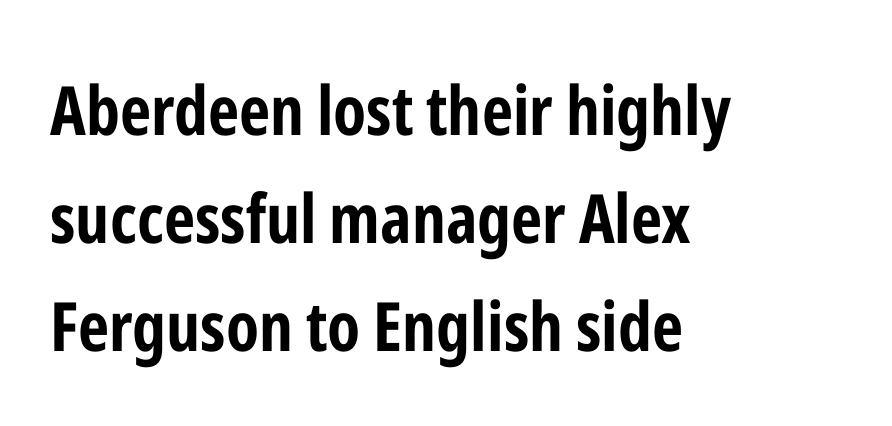
{"serif": "no", "italic": "no", "bold": "yes", "weight": "bold", "width": "condensed", "stroke_contrast": "low", "x_height": "medium", "monospaced": "no", "underline": "no", "align": "left", "line_spacing": "normal", "line_spacing_ratio": 1.59, "letter_spacing": "normal", "letter_spacing_em": 0.0, "glyph_px": 68}
